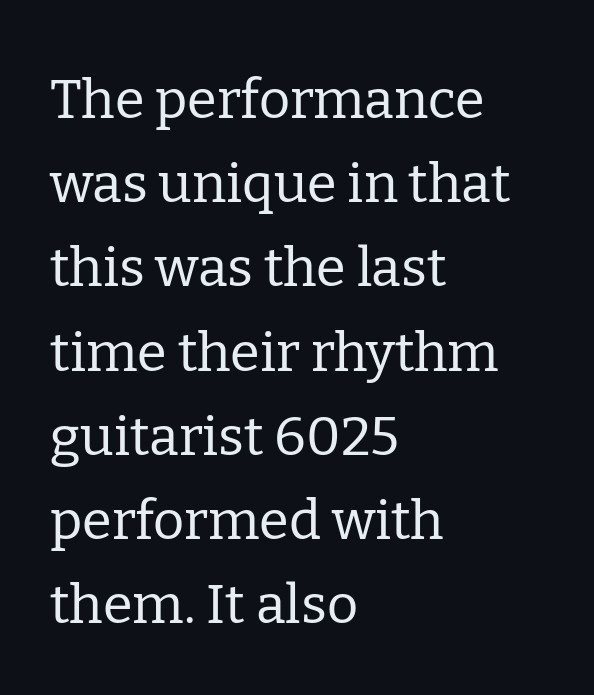
The image shows 54 px regular-weight serif type, upright; set left-aligned, normal line spacing (1.56x), normal letter spacing, not underlined; low stroke contrast and a medium x-height.
